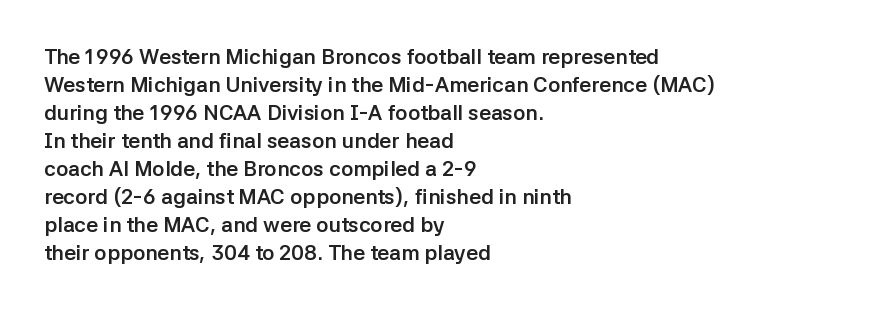
Style check: upright. Reading down the block, your eye returns to a fixed left position each line. This rendering leaves character spacing at its baseline value. Check under the words: just untouched page.
